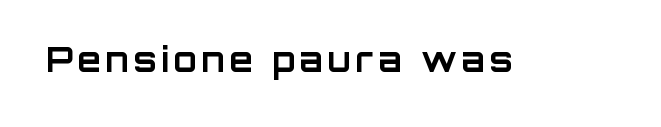
Every character sits straight up, as roman type does. Summary of weight: heavy, a full bold. Any mark beneath the type? The region is blank. The characters display no serif detailing; their extremities are plain. The letters advance in unequal steps, a hallmark of proportional type.
